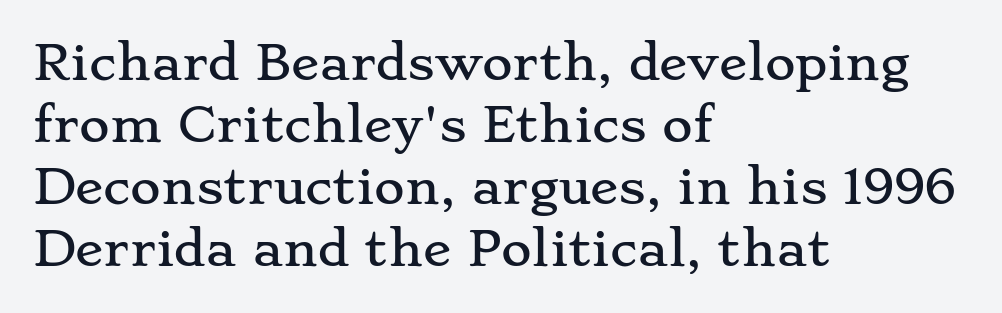
{"serif": "yes", "italic": "no", "width": "wide", "stroke_contrast": "low", "x_height": "small", "monospaced": "no", "underline": "no", "align": "left", "line_spacing": "normal", "line_spacing_ratio": 1.32, "letter_spacing": "normal", "letter_spacing_em": 0.0, "glyph_px": 47}
